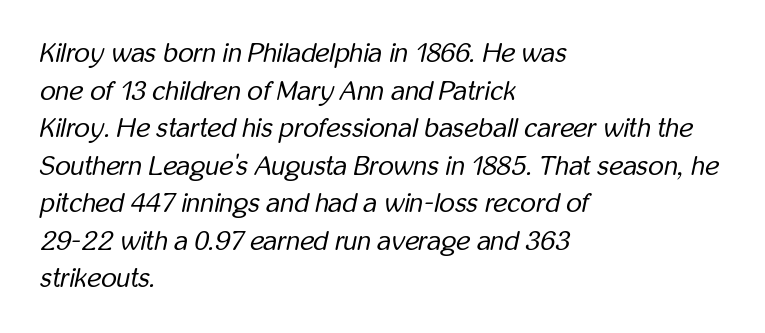
If you drew a ruler down the left edge, every line would touch it. Designer's note — italics engaged. The specimen omits any rule beneath the text block's lines. Students, observe: this is what conventionally led text looks like. Compared with a typical body face, this is equally light or lighter still.
